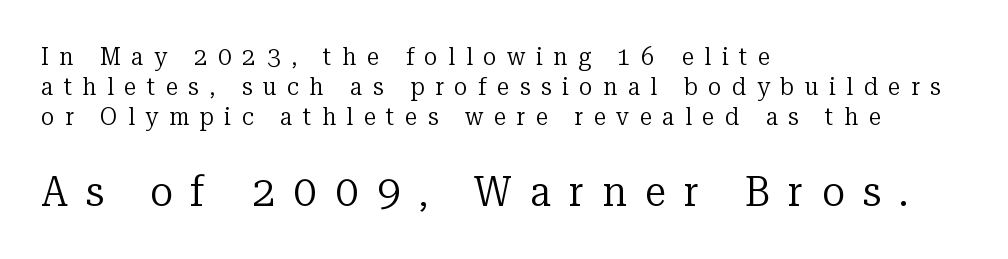
The image shows 43 px regular-weight serif type, upright; set left-aligned, line spacing 1.21x, unusually wide letter spacing (+0.42 em), not underlined; the second (bottom) block is 1.72x larger; low stroke contrast and a medium x-height.
